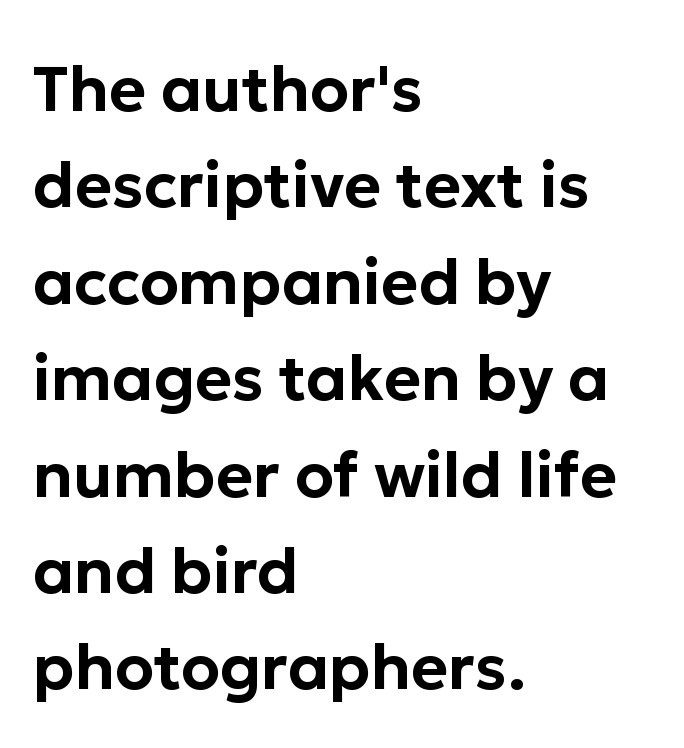
No feet cap the strokes, marking this as sans-serif type. One-word summary of the alignment: left. Clear beneath every line of the passage. A typesetter would mark this as roman, not italic.
